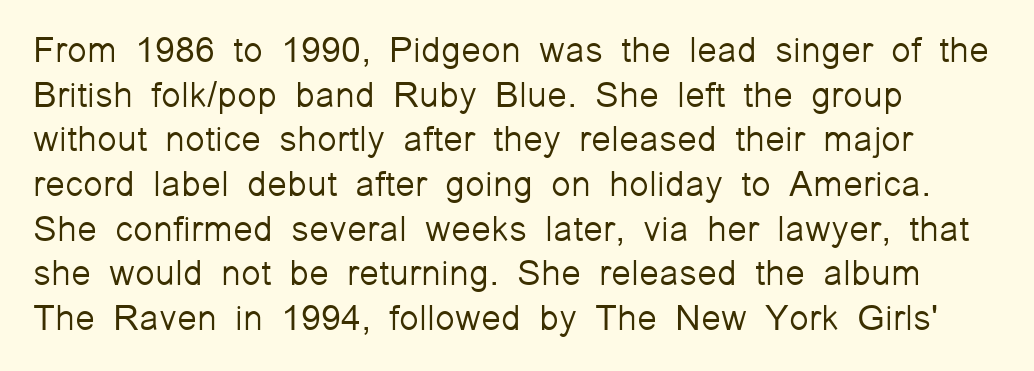
The image shows 36 px light sans-serif type, upright; set left-aligned, line spacing 1.24x, normal letter spacing, not underlined; low stroke contrast and a medium x-height.
